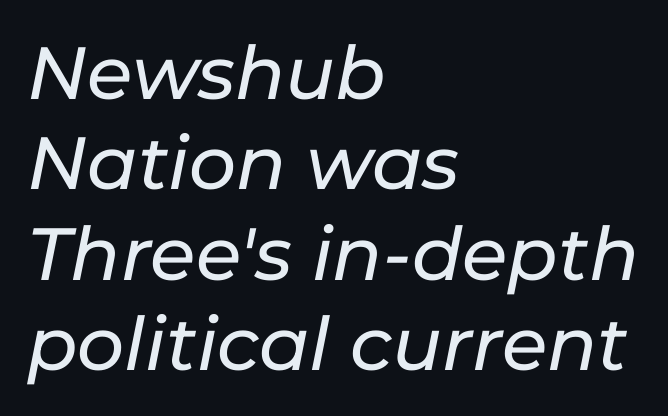
{"italic": "yes", "lean": "right", "slant_degrees": 11, "width": "normal", "stroke_contrast": "low", "x_height": "medium", "monospaced": "no", "underline": "no", "align": "left", "line_spacing_ratio": 1.22, "letter_spacing": "normal", "letter_spacing_em": 0.0, "glyph_px": 74}
